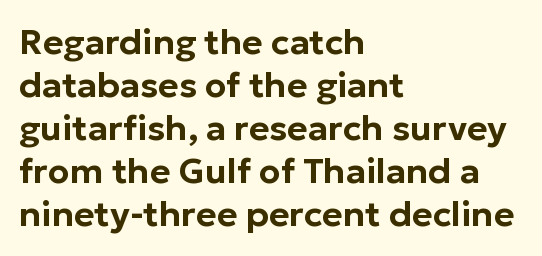
The image shows 35 px sans-serif type, upright; set left-aligned, line spacing 1.23x, normal letter spacing, not underlined; low stroke contrast and a medium x-height.
